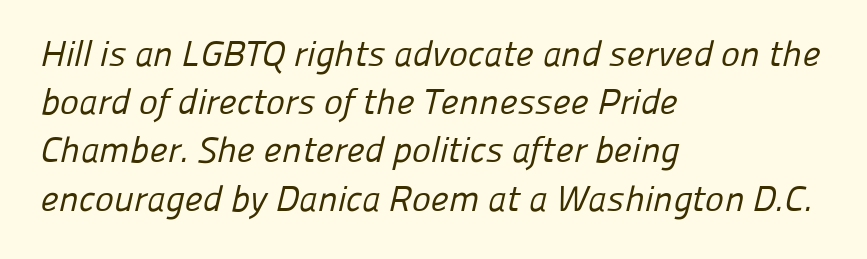
{"serif": "no", "bold": "no", "weight": "regular", "width": "normal", "stroke_contrast": "low", "x_height": "medium", "monospaced": "no", "underline": "no", "align": "left", "line_spacing": "normal", "line_spacing_ratio": 1.34, "letter_spacing": "normal", "letter_spacing_em": 0.0, "glyph_px": 36}
